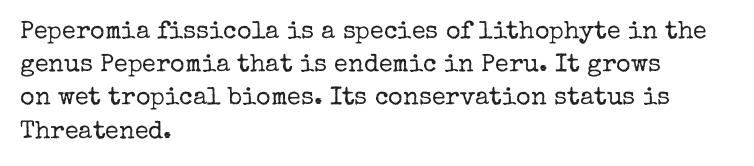
Q: Is the text bold? A: No.
Q: Is the text italic (slanted)? A: No, it is upright.
Q: Is the text underlined? A: No.
Q: How is the paragraph aligned? A: Left-aligned.
Q: Is the spacing between letters normal or unusually wide? A: Normal.
Q: Is the spacing between lines tight, normal or loose? A: Normal.
